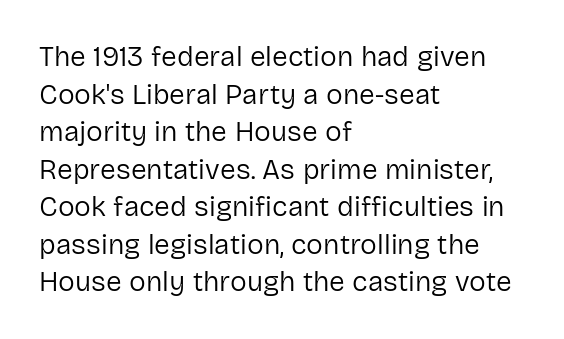
Q: Is the text bold? A: No.
Q: Is the text italic (slanted)? A: No, it is upright.
Q: Is the typeface a serif or a sans-serif typeface? A: Sans-serif.
Q: Is the text underlined? A: No.
Q: How is the paragraph aligned? A: Left-aligned.
Q: Is the spacing between letters normal or unusually wide? A: Normal.
Q: Is the spacing between lines tight, normal or loose? A: Normal.
Q: Width (condensed, normal, or wide)? A: Normal.
Q: Stroke contrast? A: Low.
Q: x-height? A: Medium.
Q: Monospaced? A: No.
